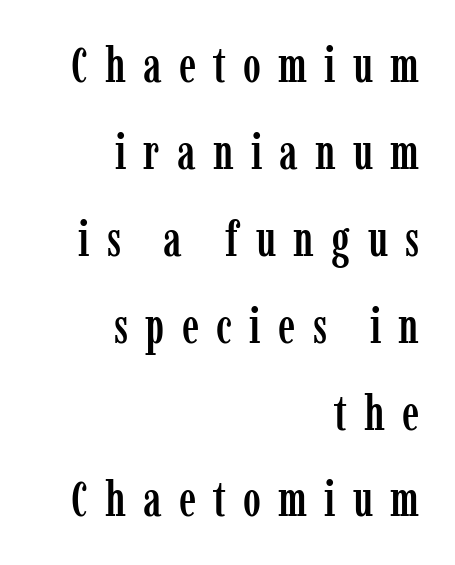
{"serif": "yes", "italic": "no", "width": "condensed", "stroke_contrast": "low", "x_height": "medium", "monospaced": "no", "underline": "no", "align": "right", "line_spacing_ratio": 1.81, "letter_spacing": "wide", "letter_spacing_em": 0.36, "glyph_px": 48}
